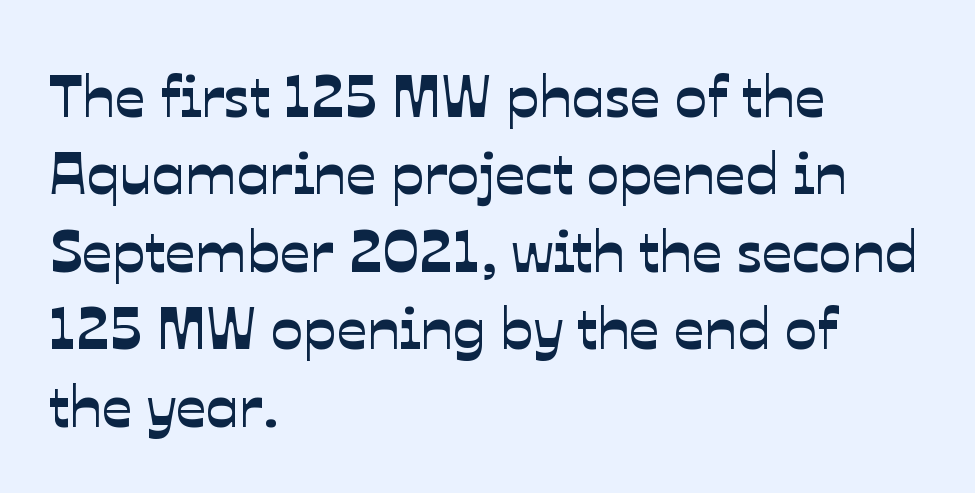
The image shows 60 px sans-serif type; set left-aligned, normal line spacing (1.29x), normal letter spacing, not underlined; low stroke contrast and a medium x-height.
